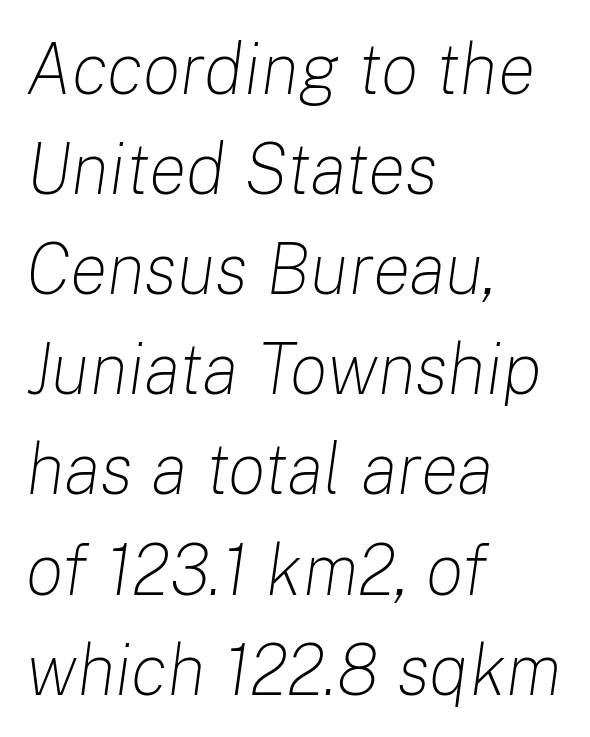
{"italic": "yes", "lean": "right", "slant_degrees": 8, "bold": "no", "weight": "light", "width": "normal", "stroke_contrast": "low", "x_height": "medium", "monospaced": "no", "underline": "no", "align": "left", "line_spacing": "normal", "line_spacing_ratio": 1.41, "letter_spacing": "normal", "letter_spacing_em": 0.0, "glyph_px": 71}
